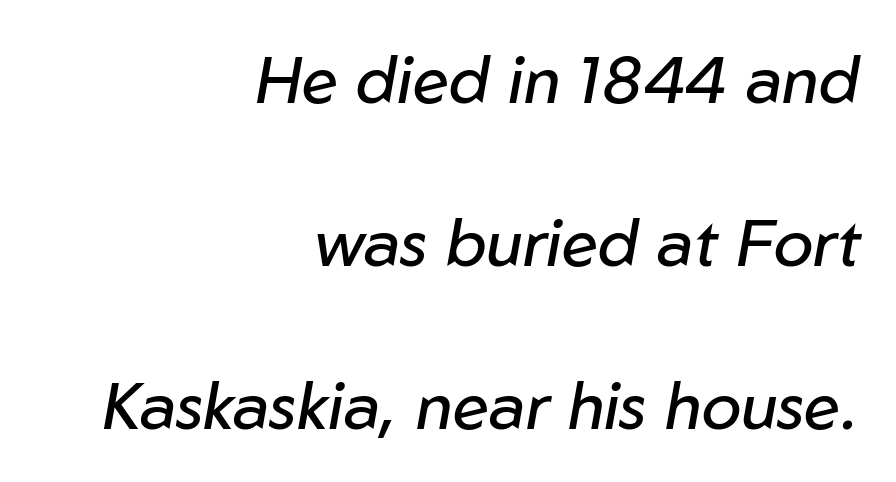
The image shows 66 px regular-weight type, italic (leaning right); set right-aligned, loose line spacing (2.47x), normal letter spacing, not underlined; low stroke contrast and a medium x-height.
